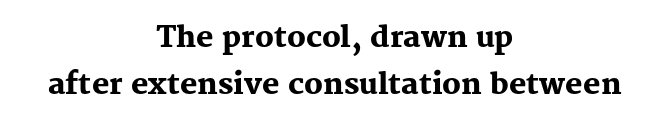
The image shows 29 px heavy serif type, upright; set centered, normal line spacing (1.61x), normal letter spacing, not underlined; medium stroke contrast and a medium x-height.
